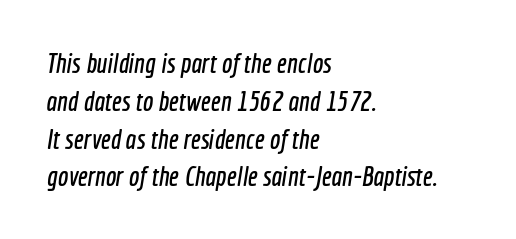
The image shows 28 px condensed sans-serif type; set left-aligned, normal line spacing (1.35x), normal letter spacing, not underlined; a medium x-height.
